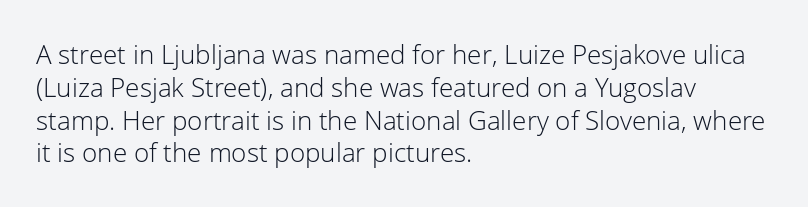
Check the space under the baseline: it is left empty. Posture: upright roman. Is the type heavy? It reads as light-to-regular instead. One-word summary of the alignment: left. The line-height multiplier appears to be the usual default.
